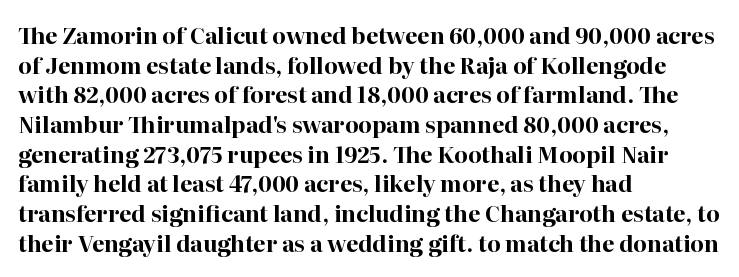
The image shows 22 px bold type, upright; set left-aligned, normal line spacing (1.35x), normal letter spacing, not underlined.
